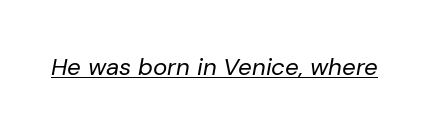
{"italic": "yes", "lean": "right", "slant_degrees": 10, "bold": "no", "underline": "yes", "letter_spacing": "normal", "letter_spacing_em": 0.0, "glyph_px": 24}
